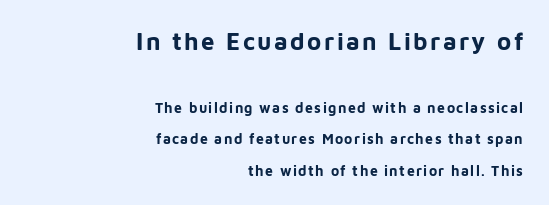
{"italic": "no", "bold": "yes", "underline": "no", "align": "right", "line_spacing": "loose", "line_spacing_ratio": 2.24, "larger_block": "first", "size_ratio": 1.71, "glyph_px": 24}
